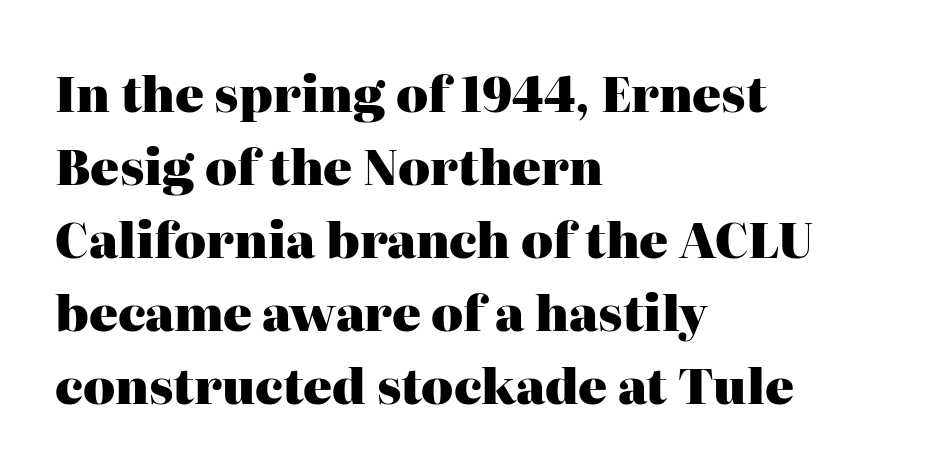
The image shows 48 px heavy serif type, upright; set left-aligned, normal line spacing (1.52x), normal letter spacing, not underlined; high stroke contrast and a medium x-height.
